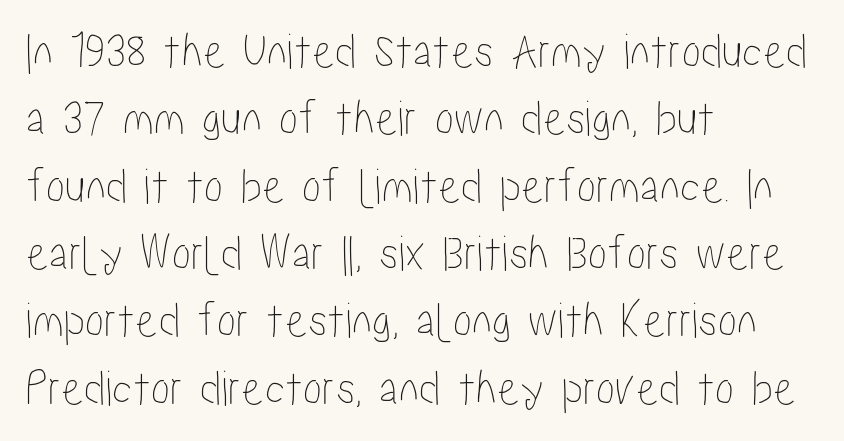
Q: Is the text italic (slanted)? A: No, it is upright.
Q: Is the text underlined? A: No.
Q: How is the paragraph aligned? A: Left-aligned.
Q: Is the spacing between letters normal or unusually wide? A: Normal.
Q: Is the spacing between lines tight, normal or loose? A: Normal.
Q: Width (condensed, normal, or wide)? A: Condensed.
Q: Stroke contrast? A: Low.
Q: x-height? A: Medium.
Q: Monospaced? A: No.
